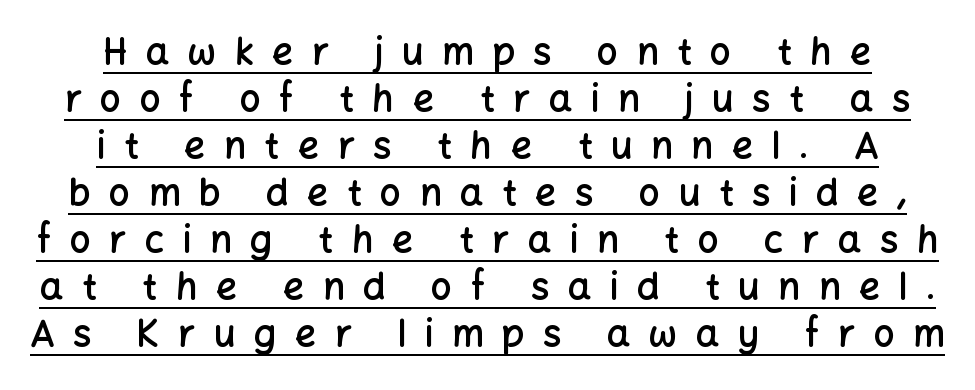
The image shows 37 px semibold sans-serif type, upright; set centered, normal line spacing (1.27x), unusually wide letter spacing (+0.5 em), underlined; low stroke contrast and a medium x-height.
